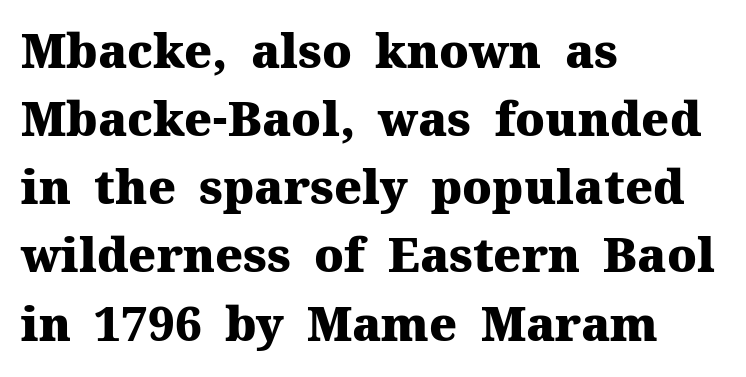
I'd describe the lettering as bold — thick and assertive. The passage shown is typed in a proportional face where columns would drift. These lines are composed in type with serifs. Bare-footed words on every line.
